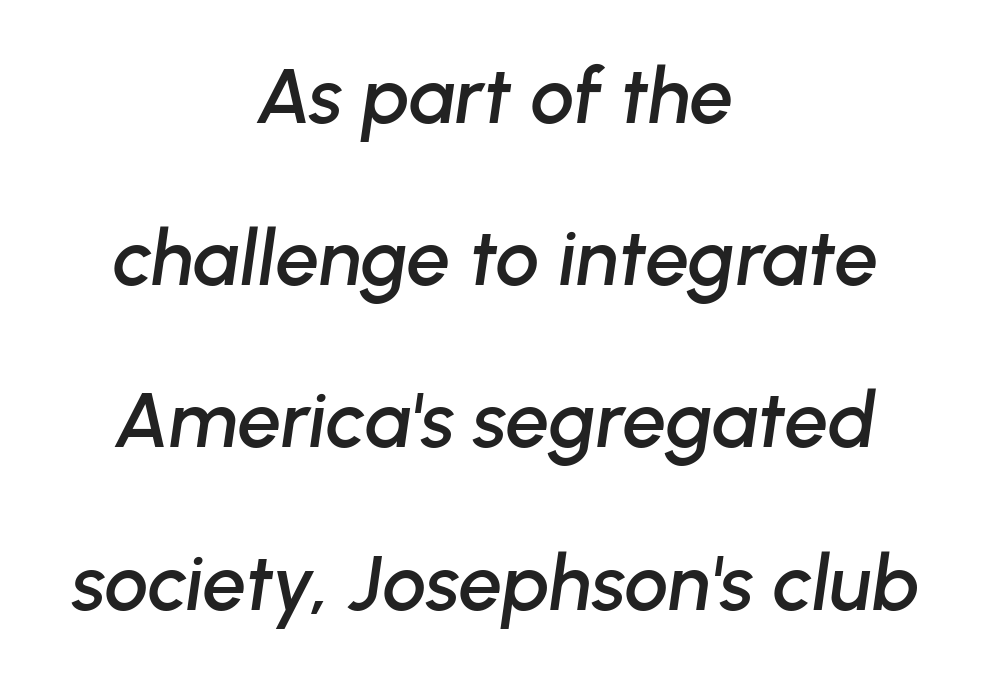
The letters advance in unequal steps, a hallmark of proportional type. Where is the straight margin? There isn't one; the lines are centered. In terms of leading, this rendering errs on the spacious side. Anything drawn beneath the words? Only blank space.
